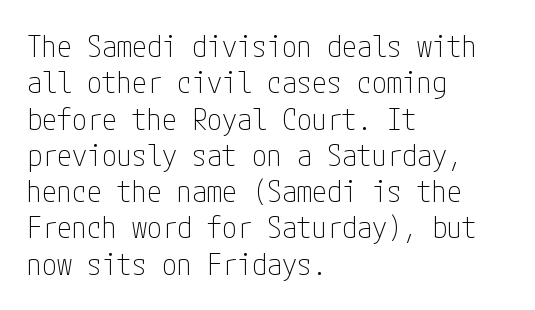
The image shows 30 px thin, condensed sans-serif type, upright; set left-aligned, line spacing 1.21x, normal letter spacing, not underlined; low stroke contrast and a medium x-height.
